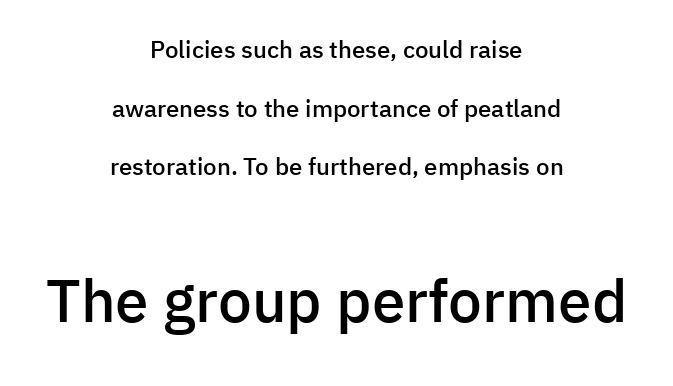
The image shows 60 px semibold sans-serif type, upright; set centered, loose line spacing (2.44x), normal letter spacing, not underlined; the second (bottom) block is 2.5x larger; low stroke contrast and a medium x-height.
